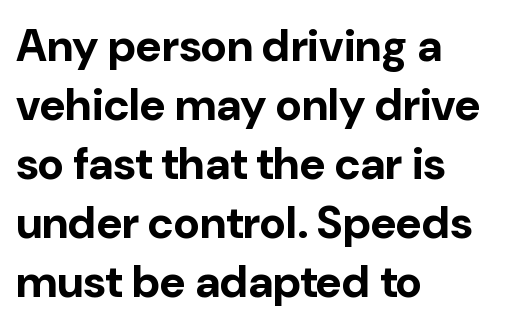
{"serif": "no", "italic": "no", "bold": "yes", "weight": "bold", "width": "normal", "stroke_contrast": "low", "x_height": "medium", "monospaced": "no", "underline": "no", "align": "left", "line_spacing": "normal", "line_spacing_ratio": 1.31, "letter_spacing": "normal", "letter_spacing_em": 0.0, "glyph_px": 45}
